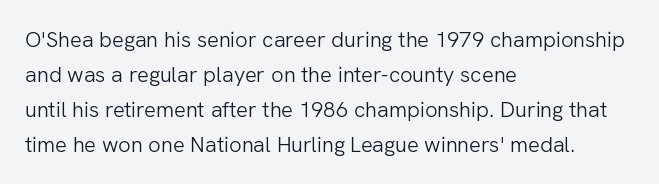
Every stem runs plumb, perpendicular to the baseline. Ink coverage per letter is moderate at most. Does extra space separate the letters? No, they use regular spacing. Line starts are locked; line ends wander. If you measured baseline to baseline, you'd find a middling distance.
